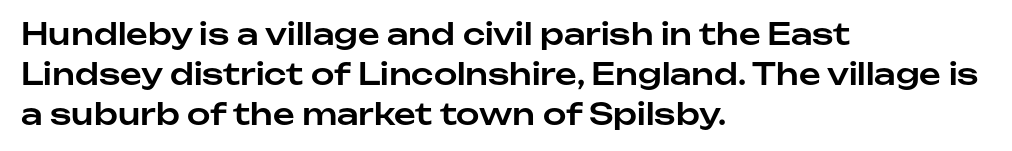
Q: Is the text italic (slanted)? A: No, it is upright.
Q: Is the typeface a serif or a sans-serif typeface? A: Sans-serif.
Q: Is the text underlined? A: No.
Q: How is the paragraph aligned? A: Left-aligned.
Q: Is the spacing between letters normal or unusually wide? A: Normal.
Q: Is the spacing between lines tight, normal or loose? A: Normal.
Q: Width (condensed, normal, or wide)? A: Normal.
Q: Stroke contrast? A: Low.
Q: x-height? A: Medium.
Q: Monospaced? A: No.
